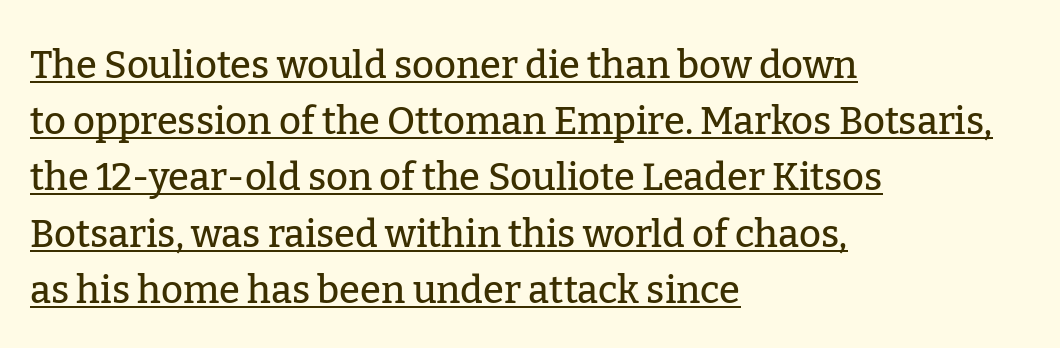
Is this a sans? No — the strokes have serifs. Does the leading feel generous? No, just average. A roman cut, with each character standing at attention. No extra tracking has been applied to these lines. Underline: present.
